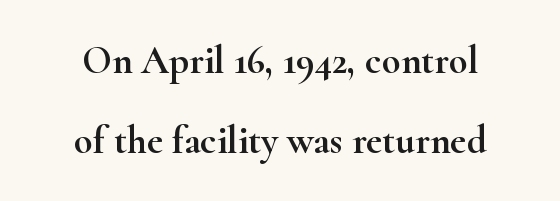
Q: Is the text italic (slanted)? A: No, it is upright.
Q: Is the typeface a serif or a sans-serif typeface? A: Serif.
Q: Is the text underlined? A: No.
Q: How is the paragraph aligned? A: Centered.
Q: Is the spacing between letters normal or unusually wide? A: Normal.
Q: Is the spacing between lines tight, normal or loose? A: Loose.
Q: Width (condensed, normal, or wide)? A: Wide.
Q: Stroke contrast? A: High.
Q: x-height? A: Small.
Q: Monospaced? A: No.
